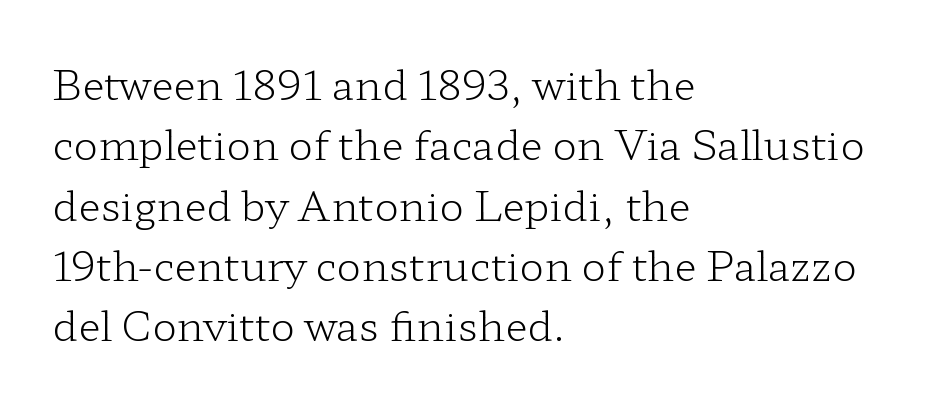
Q: Is the text bold? A: No.
Q: Is the text italic (slanted)? A: No, it is upright.
Q: Is the typeface a serif or a sans-serif typeface? A: Serif.
Q: Is the text underlined? A: No.
Q: How is the paragraph aligned? A: Left-aligned.
Q: Is the spacing between letters normal or unusually wide? A: Normal.
Q: Is the spacing between lines tight, normal or loose? A: Normal.
Q: Width (condensed, normal, or wide)? A: Wide.
Q: Stroke contrast? A: Low.
Q: x-height? A: Medium.
Q: Monospaced? A: No.
